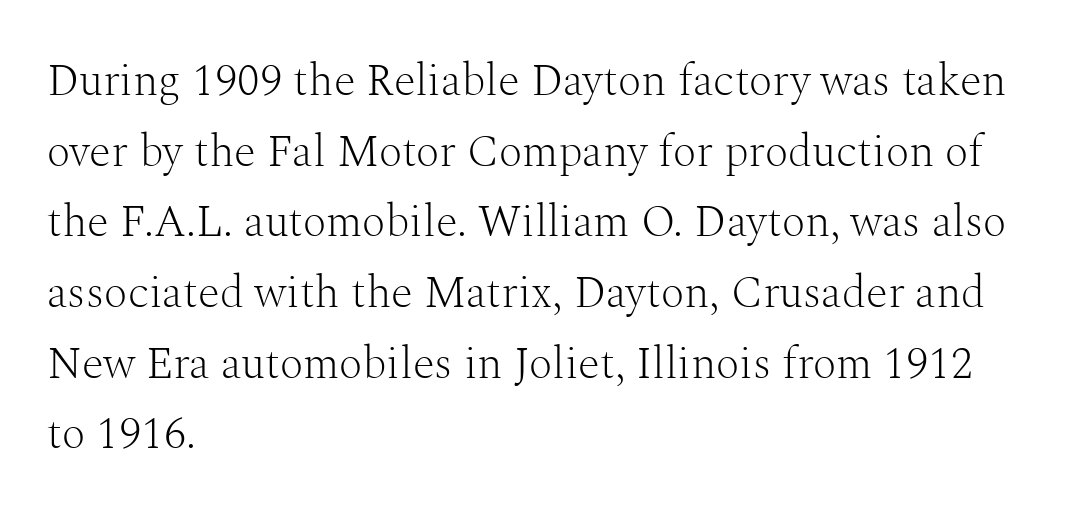
In CSS terms this would be text-align: left. The designer left line spacing at the default. You can tell it's not italic because the verticals are truly vertical. Plain, unruled lines of type.
